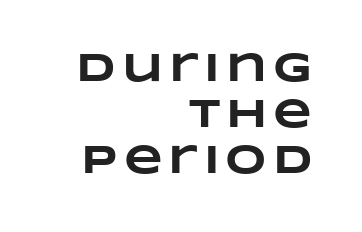
{"bold": "yes", "weight": "heavy", "width": "wide", "stroke_contrast": "low", "x_height": "large", "monospaced": "no", "underline": "no", "align": "right", "line_spacing": "tight", "line_spacing_ratio": 1.15, "glyph_px": 40}
